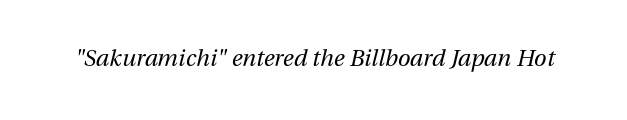
The image shows 23 px text type, italic (leaning right); set normal letter spacing, not underlined.
